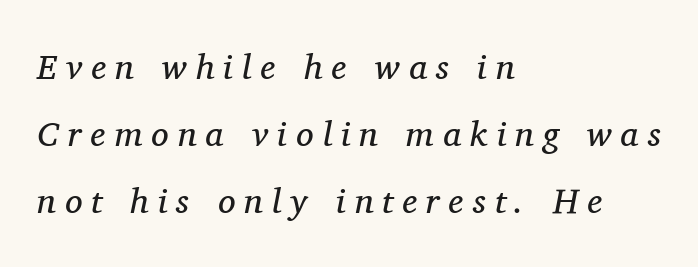
What stands out about the letter spacing? Its width — letters are far apart. A typesetter would call this proportional, since set widths differ per character. The lines in this sample share a left origin and differ only in where they stop. Observe the serifs anchoring each vertical stroke in this sample.
